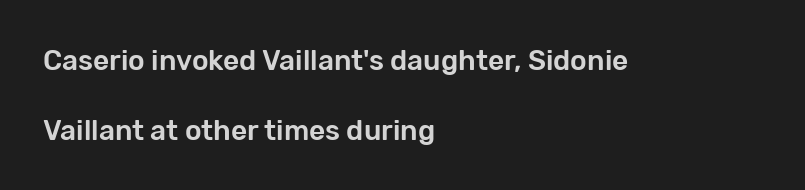
Note: no serifs on the glyphs. Looks like regular typesetting: each glyph gets only the width it needs. Is there any slant? The stems are plumb. The lines are spread far apart with generous leading. The letterforms sit shoulder to shoulder at normal distance.
